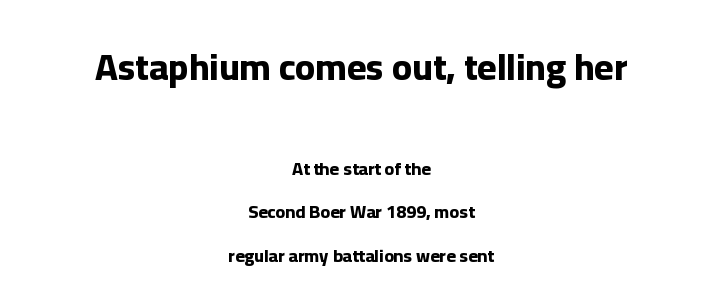
Where is the straight margin? There isn't one; the lines are centered. Anything drawn beneath the words? Only blank space. The font's upright variant was chosen for this text. Glyph-to-glyph distance matches everyday printed text.
